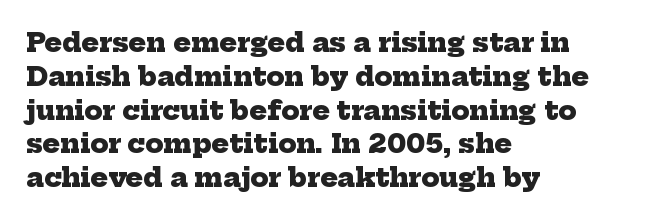
A bare baseline throughout the passage. A full-strength bold gives these letters their thick strokes. Glyph-to-glyph distance matches everyday printed text. The paragraph has a hard left edge and a soft right edge.
